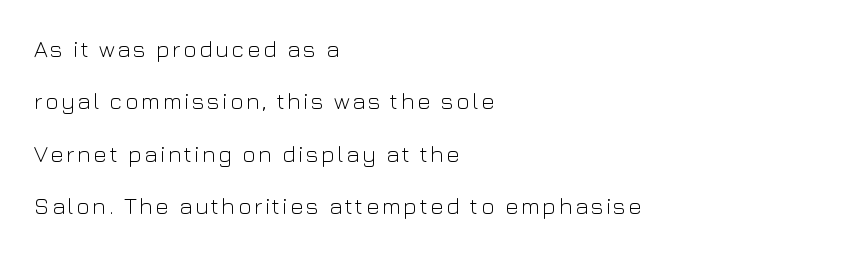
Unbolded letterforms with no extra heft. Plain, unruled lines of type. Honestly, the rows look like they've been pulled way apart. Rendered with straight, roman letterforms. This rendering uses left alignment, leaving the right contour irregular.
